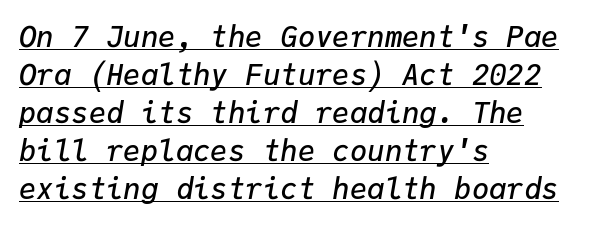
Line starts are locked; line ends wander. An italicized treatment has been applied to the whole sample. Each line of the rendering has a horizontal stroke beneath the glyphs. The lines sit at an ordinary, default distance from one another.
